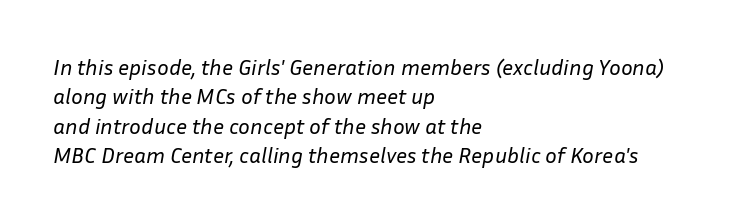
{"italic": "yes", "lean": "right", "slant_degrees": 10, "bold": "no", "underline": "no", "align": "left", "line_spacing": "normal", "line_spacing_ratio": 1.33, "letter_spacing": "normal", "letter_spacing_em": 0.0, "glyph_px": 22}
